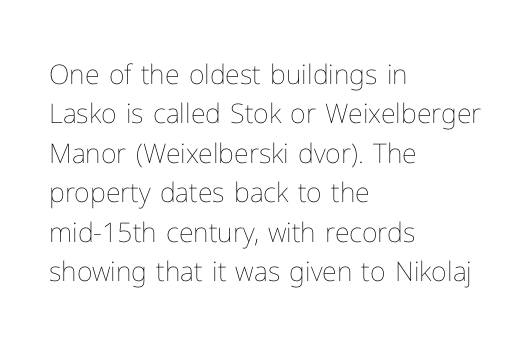
Quick note: not italic, upright. Is the stroke heavy? The answer is a plain regular-or-lighter. The setting favours the left margin, as ordinary paragraphs usually do. Has an underline been added? It has not. Tracking here is standard; glyphs follow each other at the usual distance. Line spacing here is normal.
